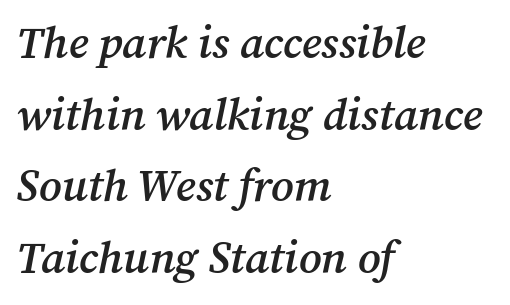
The image shows 45 px semibold serif type, italic (leaning right); set left-aligned, normal line spacing (1.59x), normal letter spacing, not underlined; medium stroke contrast and a medium x-height.
